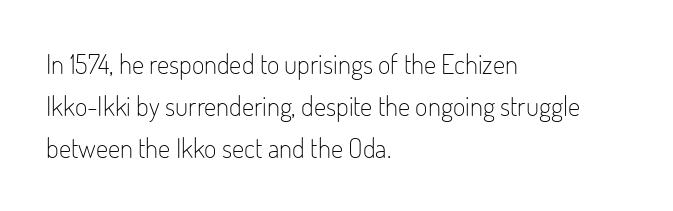
Anything drawn beneath the words? Only blank space. Each word holds together tightly as a unit, with standard inter-letter gaps. Each stroke keeps to a modest, everyday thickness or less. Normally led — the rows are evenly, conventionally spaced. In CSS terms this would be text-align: left. Does the lettering tilt? It doesn't — this is upright.
